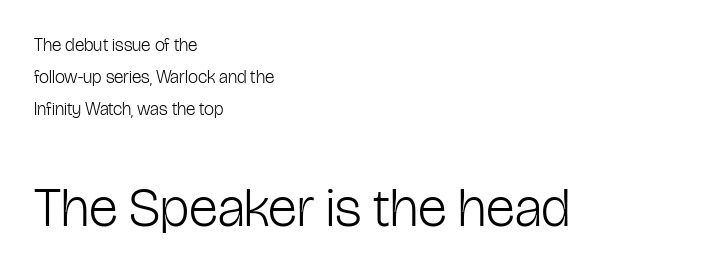
{"serif": "no", "italic": "no", "bold": "no", "weight": "light", "width": "condensed", "stroke_contrast": "low", "x_height": "medium", "monospaced": "no", "underline": "no", "align": "left", "line_spacing_ratio": 1.78, "letter_spacing": "normal", "letter_spacing_em": 0.0, "larger_block": "second", "size_ratio": 3.06, "glyph_px": 55}
